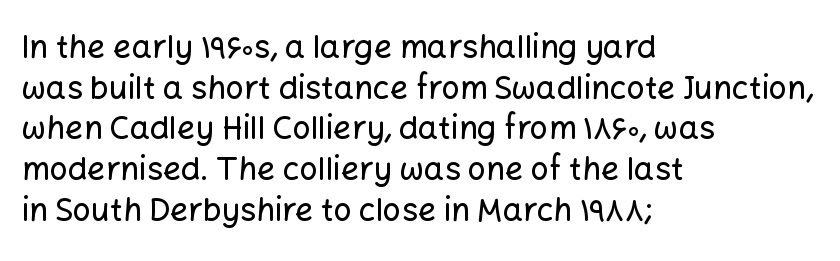
{"serif": "no", "italic": "no", "width": "normal", "stroke_contrast": "low", "x_height": "medium", "monospaced": "no", "underline": "no", "align": "left", "line_spacing": "normal", "line_spacing_ratio": 1.27, "letter_spacing": "normal", "letter_spacing_em": 0.0, "glyph_px": 32}
